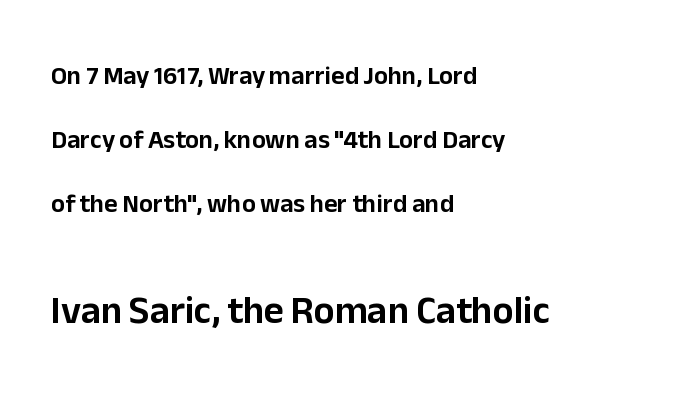
The image shows 39 px sans-serif type, upright; set left-aligned, loose line spacing (2.46x), normal letter spacing, not underlined; the second (bottom) block is 1.5x larger; low stroke contrast and a medium x-height.
